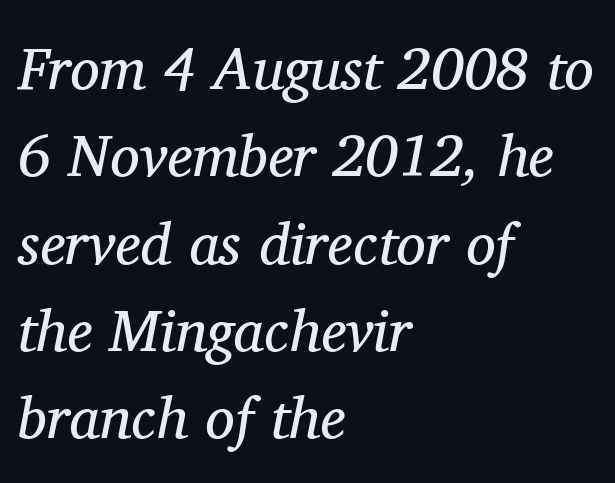
{"serif": "yes", "italic": "yes", "lean": "right", "slant_degrees": 11, "bold": "no", "weight": "regular", "width": "normal", "stroke_contrast": "medium", "x_height": "medium", "monospaced": "no", "underline": "no", "align": "left", "line_spacing": "normal", "line_spacing_ratio": 1.48, "letter_spacing": "normal", "letter_spacing_em": 0.0, "glyph_px": 59}
